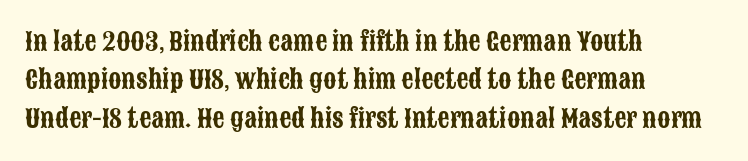
{"italic": "no", "underline": "no", "align": "left", "line_spacing": "normal", "line_spacing_ratio": 1.6, "letter_spacing": "normal", "letter_spacing_em": 0.0, "glyph_px": 24}
